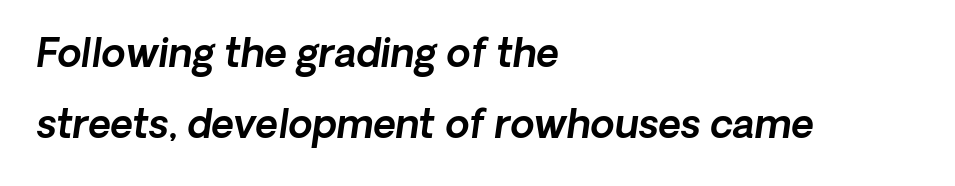
The specimen omits any rule beneath the text block's lines. One-word summary of the alignment: left. The rendering applies a slant to the glyphs. Spacing between characters is what you'd get straight out of the box. These lines are rendered in a variable-pitch font.
